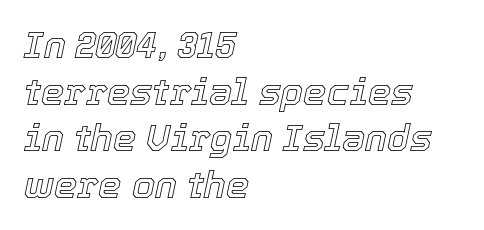
The image shows 37 px text type, italic (leaning right); set left-aligned, normal line spacing (1.26x), normal letter spacing, not underlined; a medium x-height.
